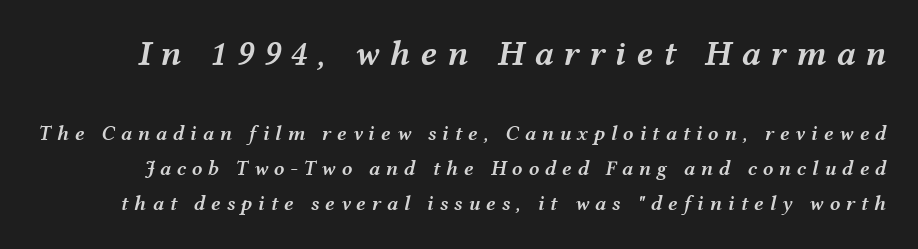
Q: Is the text bold? A: Semi-bold.
Q: Is the text italic (slanted)? A: Yes, it leans right by about 12 degrees.
Q: Is the text underlined? A: No.
Q: Is the spacing between letters normal or unusually wide? A: Unusually wide.
Q: Is the spacing between lines tight, normal or loose? A: Normal.
Q: Which block of text is set in a larger size, the first (top) or the second (bottom)? A: The first (top) one.
Q: Width (condensed, normal, or wide)? A: Wide.
Q: Stroke contrast? A: Medium.
Q: x-height? A: Medium.
Q: Monospaced? A: No.
